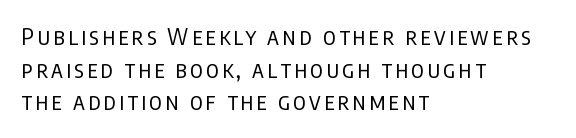
The image shows 23 px text type, upright; set left-aligned, normal line spacing (1.42x), not underlined.
